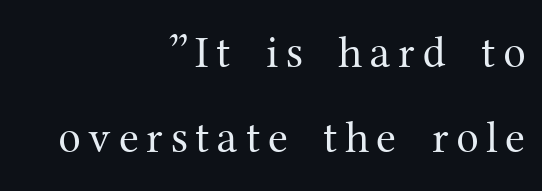
The image shows 45 px regular-weight serif type, upright; set right-aligned, loose line spacing (1.9x), not underlined; medium stroke contrast and a medium x-height.
